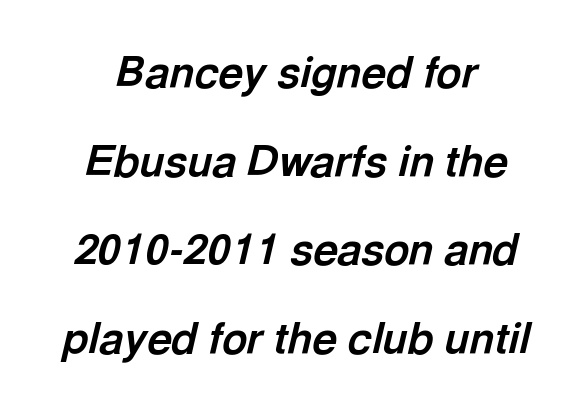
Characters are canted at an angle relative to the baseline's perpendicular. The designer dialed line spacing up above the default. This sample has the flowing, uneven cadence of proportional lettering. Notice how thick the strokes are: this is what a full bold looks like. Glyph-to-glyph distance matches everyday printed text.
